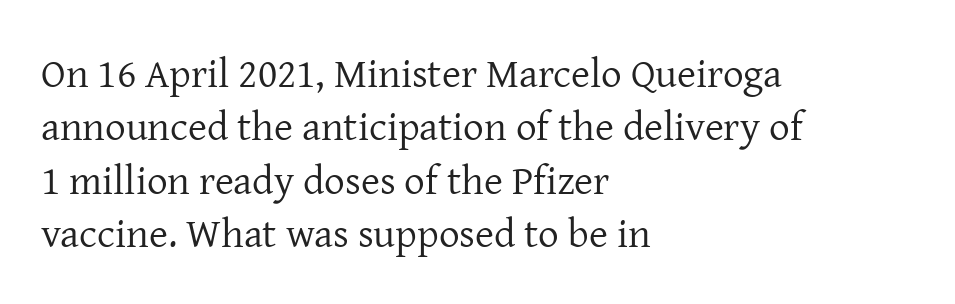
The gaps between neighbouring characters are ordinary and unremarkable. Each stroke keeps to a modest, everyday thickness or less. Baseline-to-baseline distance is the conventional proportion of letter height. The designer went with a serif here, giving each stem small feet. Only glyphs here, with clear space below each row. You could not count columns in this text — the font is proportionally spaced.
